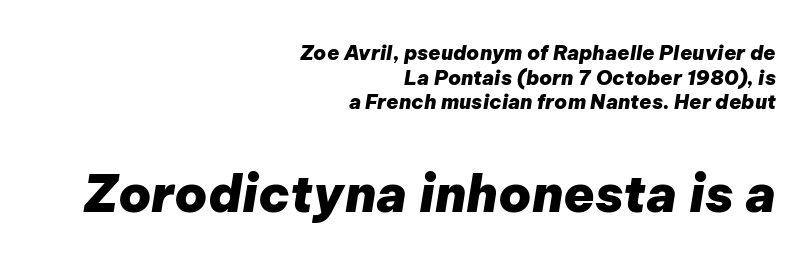
The image shows 51 px heavy type, italic (leaning right); set right-aligned, line spacing 1.23x, normal letter spacing, not underlined; the second (bottom) block is 2.55x larger; low stroke contrast and a medium x-height.
